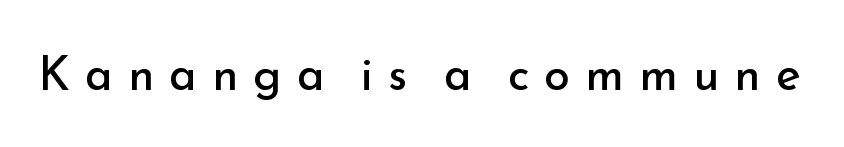
{"serif": "no", "italic": "no", "bold": "no", "weight": "regular", "width": "normal", "stroke_contrast": "low", "x_height": "small", "monospaced": "no", "underline": "no", "letter_spacing": "wide", "letter_spacing_em": 0.32, "glyph_px": 47}
